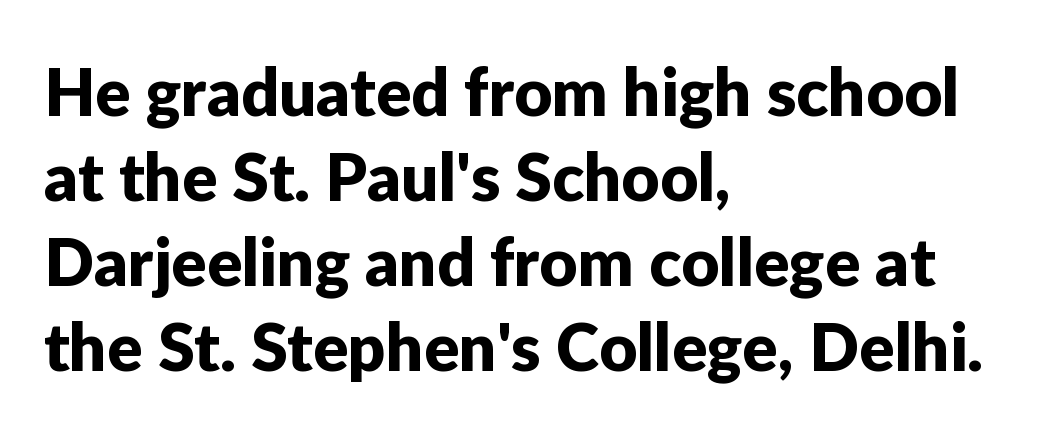
Q: Is the text italic (slanted)? A: No, it is upright.
Q: Is the typeface a serif or a sans-serif typeface? A: Sans-serif.
Q: Is the text underlined? A: No.
Q: How is the paragraph aligned? A: Left-aligned.
Q: Is the spacing between letters normal or unusually wide? A: Normal.
Q: Is the spacing between lines tight, normal or loose? A: Normal.
Q: Width (condensed, normal, or wide)? A: Normal.
Q: Stroke contrast? A: Low.
Q: x-height? A: Medium.
Q: Monospaced? A: No.
